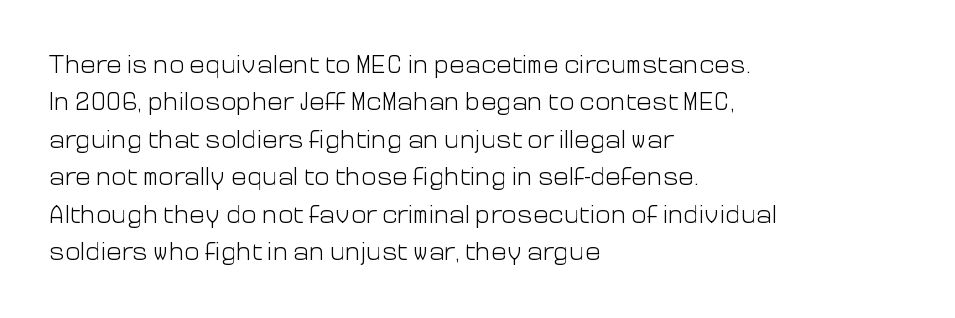
Q: Is the text bold? A: No.
Q: Is the text italic (slanted)? A: No, it is upright.
Q: Is the text underlined? A: No.
Q: How is the paragraph aligned? A: Left-aligned.
Q: Is the spacing between letters normal or unusually wide? A: Normal.
Q: Is the spacing between lines tight, normal or loose? A: Normal.
